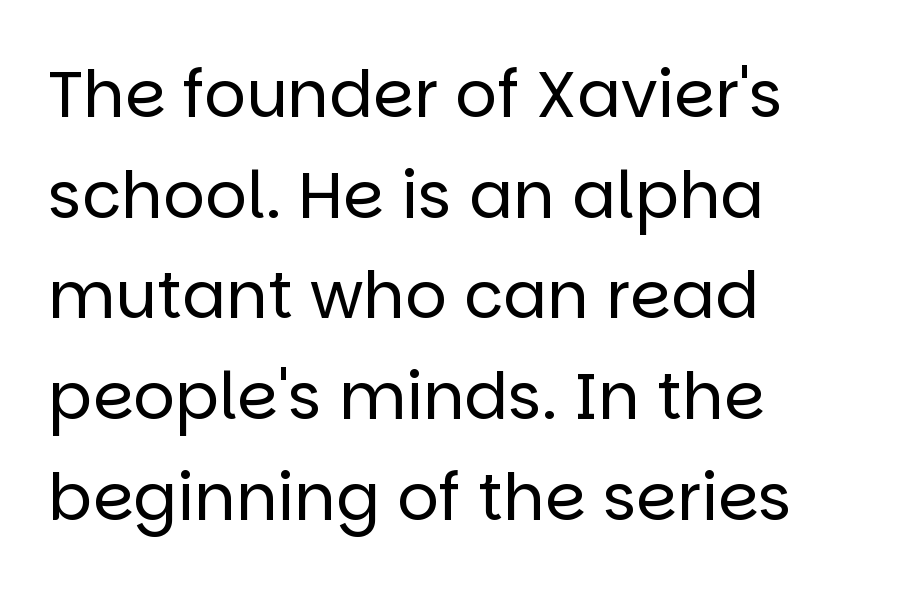
A roman cut, with each character standing at attention. Caption: standard tracking, unaltered. Letters rest on an invisible, unmarked baseline. All the whitespace from short lines collects on the right.
